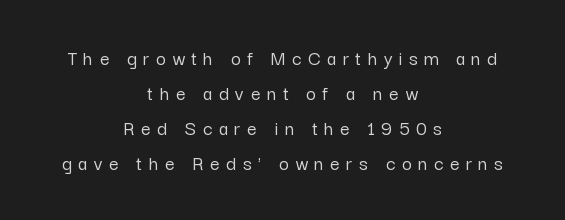
The image shows 21 px text type, upright; set centered, normal line spacing (1.67x), unusually wide letter spacing (+0.31 em), not underlined.
